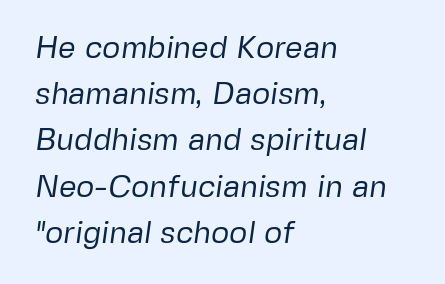
{"serif": "no", "bold": "no", "weight": "regular", "width": "normal", "stroke_contrast": "low", "x_height": "medium", "monospaced": "no", "underline": "no", "align": "left", "line_spacing": "normal", "line_spacing_ratio": 1.49, "letter_spacing": "normal", "letter_spacing_em": 0.0, "glyph_px": 31}
